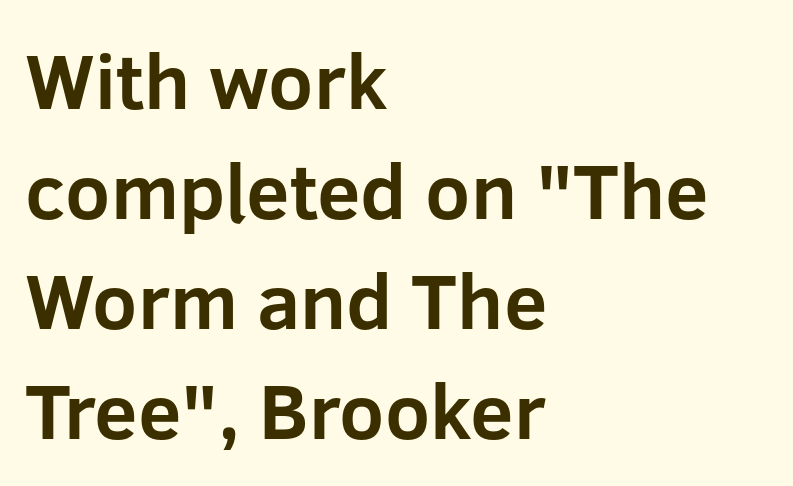
{"serif": "no", "italic": "no", "bold": "yes", "weight": "bold", "width": "normal", "stroke_contrast": "low", "x_height": "medium", "monospaced": "no", "underline": "no", "align": "left", "line_spacing": "normal", "line_spacing_ratio": 1.41, "letter_spacing": "normal", "letter_spacing_em": 0.0, "glyph_px": 78}
